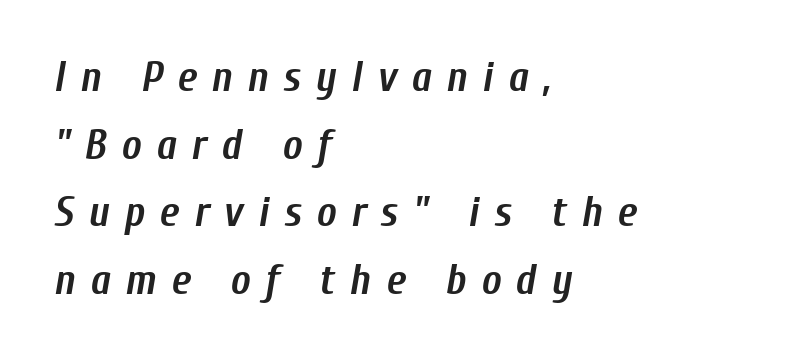
Q: Is the text bold? A: Yes.
Q: Is the text italic (slanted)? A: Yes, it leans right by about 10 degrees.
Q: Is the text underlined? A: No.
Q: How is the paragraph aligned? A: Left-aligned.
Q: Is the spacing between letters normal or unusually wide? A: Unusually wide.
Q: Is the spacing between lines tight, normal or loose? A: Normal.
Q: Width (condensed, normal, or wide)? A: Condensed.
Q: Stroke contrast? A: Low.
Q: x-height? A: Medium.
Q: Monospaced? A: No.
